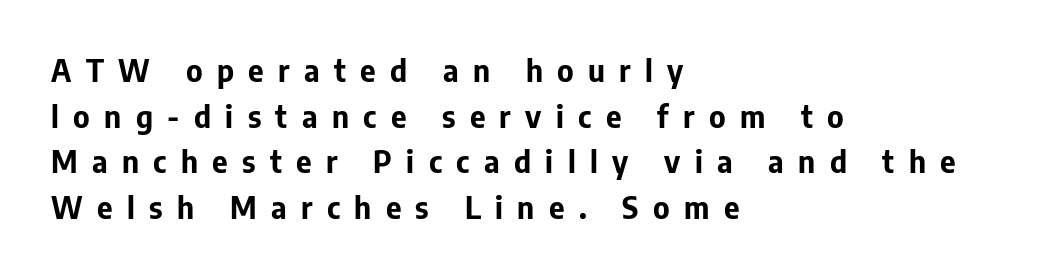
{"serif": "no", "italic": "no", "bold": "yes", "weight": "bold", "width": "normal", "stroke_contrast": "low", "x_height": "medium", "monospaced": "no", "underline": "no", "align": "left", "line_spacing": "normal", "line_spacing_ratio": 1.52, "letter_spacing": "wide", "letter_spacing_em": 0.48, "glyph_px": 30}
